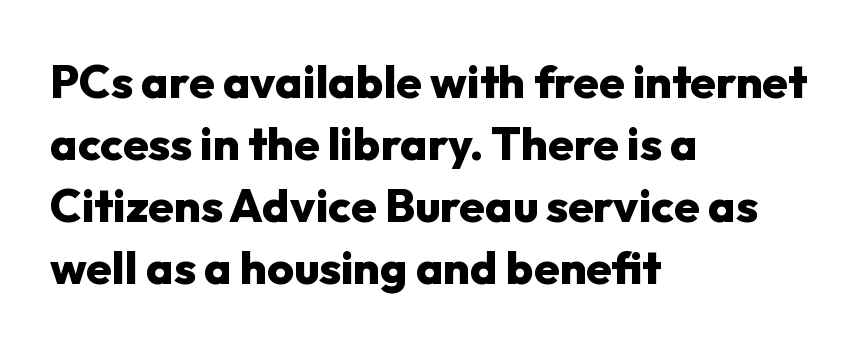
The image shows 46 px heavy sans-serif type, upright; set left-aligned, normal line spacing (1.35x), normal letter spacing, not underlined; low stroke contrast and a medium x-height.
